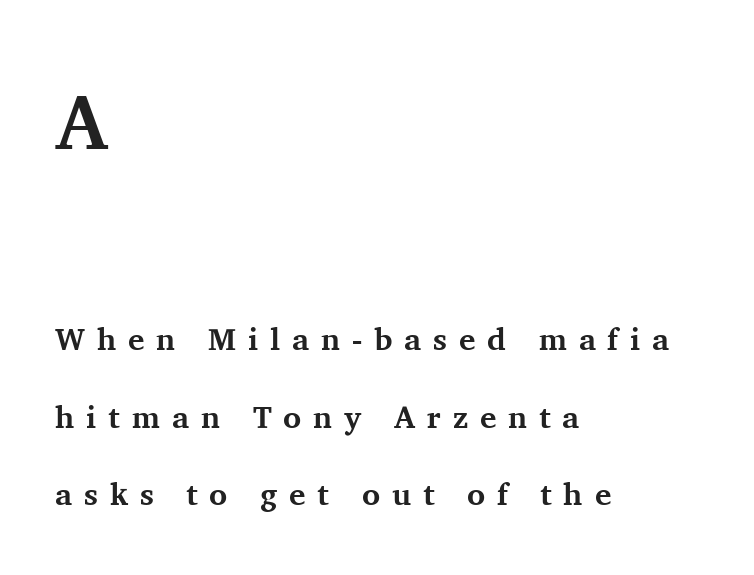
Q: Is the text bold? A: Yes.
Q: Is the text italic (slanted)? A: No, it is upright.
Q: Is the typeface a serif or a sans-serif typeface? A: Serif.
Q: Is the text underlined? A: No.
Q: How is the paragraph aligned? A: Left-aligned.
Q: Is the spacing between letters normal or unusually wide? A: Unusually wide.
Q: Is the spacing between lines tight, normal or loose? A: Loose.
Q: Which block of text is set in a larger size, the first (top) or the second (bottom)? A: The first (top) one.
Q: Width (condensed, normal, or wide)? A: Normal.
Q: Stroke contrast? A: Medium.
Q: x-height? A: Medium.
Q: Monospaced? A: No.
